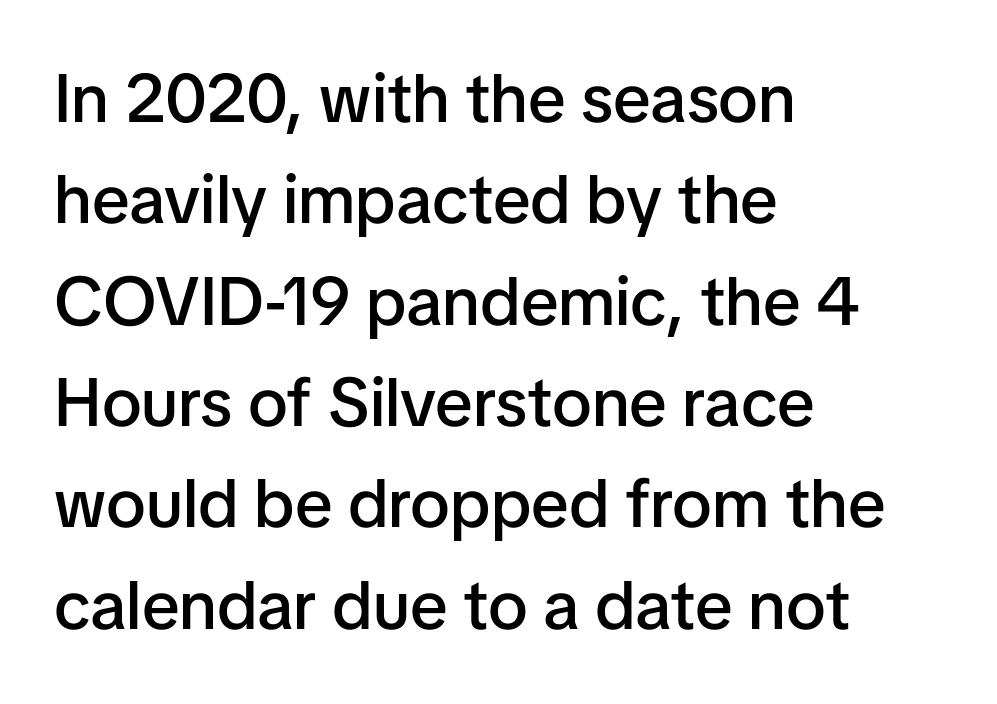
Bare-footed words on every line. These lines keep a tight, regular rhythm from letter to letter. Honestly, the row spacing looks completely unremarkable. Observe the absence of serifs on each vertical stroke in this sample. The lines in this sample share a left origin and differ only in where they stop.
